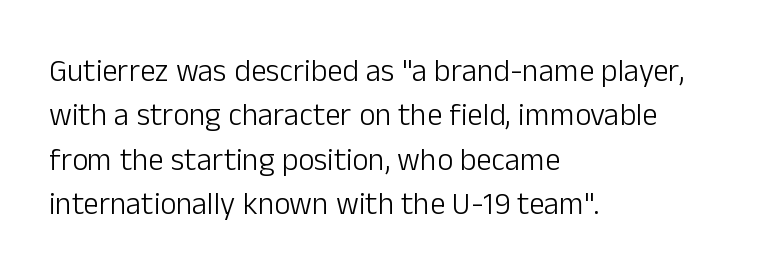
Q: Is the text bold? A: No.
Q: Is the text italic (slanted)? A: No, it is upright.
Q: Is the typeface a serif or a sans-serif typeface? A: Sans-serif.
Q: Is the text underlined? A: No.
Q: How is the paragraph aligned? A: Left-aligned.
Q: Is the spacing between letters normal or unusually wide? A: Normal.
Q: Is the spacing between lines tight, normal or loose? A: Normal.
Q: Width (condensed, normal, or wide)? A: Normal.
Q: Stroke contrast? A: Low.
Q: x-height? A: Medium.
Q: Monospaced? A: No.
